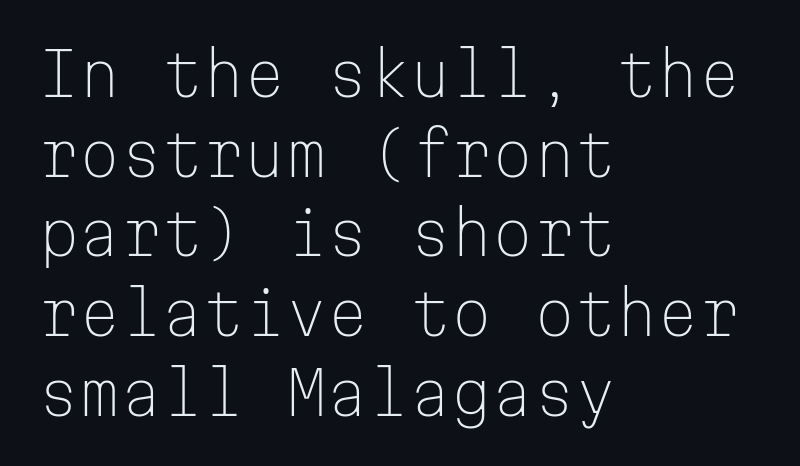
{"serif": "no", "italic": "no", "bold": "no", "weight": "light", "width": "normal", "stroke_contrast": "low", "x_height": "medium", "monospaced": "yes", "underline": "no", "align": "left", "line_spacing": "normal", "line_spacing_ratio": 1.35, "letter_spacing": "normal", "letter_spacing_em": 0.0, "glyph_px": 59}
